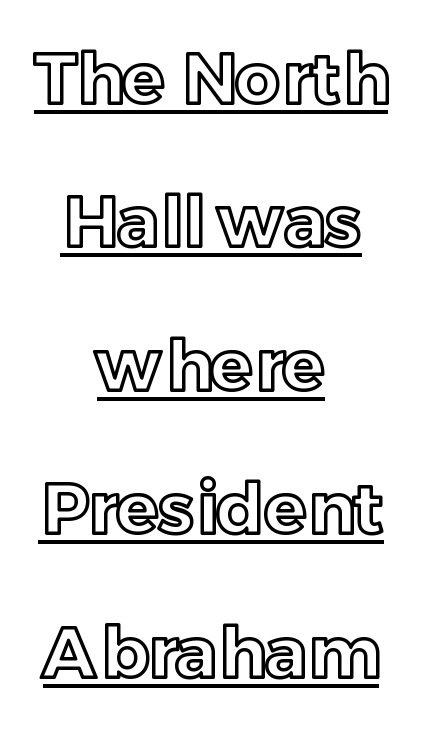
{"italic": "no", "width": "normal", "x_height": "medium", "monospaced": "no", "underline": "yes", "align": "center", "line_spacing": "loose", "line_spacing_ratio": 2.05, "letter_spacing": "normal", "letter_spacing_em": 0.0, "glyph_px": 70}
